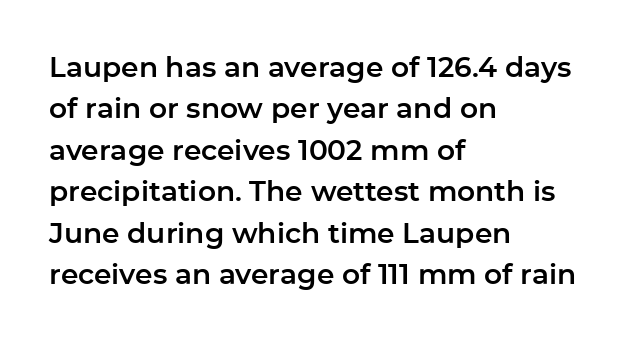
Q: Is the text italic (slanted)? A: No, it is upright.
Q: Is the typeface a serif or a sans-serif typeface? A: Sans-serif.
Q: Is the text underlined? A: No.
Q: How is the paragraph aligned? A: Left-aligned.
Q: Is the spacing between letters normal or unusually wide? A: Normal.
Q: Is the spacing between lines tight, normal or loose? A: Normal.
Q: Width (condensed, normal, or wide)? A: Normal.
Q: Stroke contrast? A: Low.
Q: x-height? A: Medium.
Q: Monospaced? A: No.
